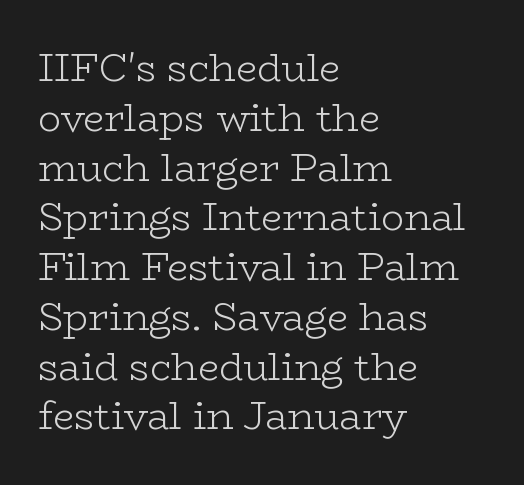
The image shows 38 px light, wide serif type, upright; set left-aligned, normal line spacing (1.31x), normal letter spacing, not underlined; low stroke contrast and a medium x-height.
